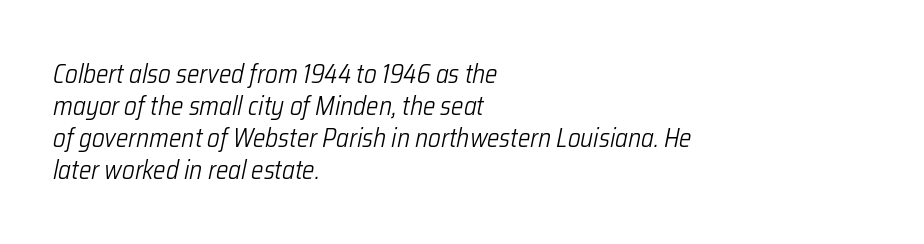
Layout note: lines flush left. The weight tops out at a normal text grade. Words appear dense and cohesive because spacing is normal. Is the type slanted? Yes — the strokes lean at a clear angle.
